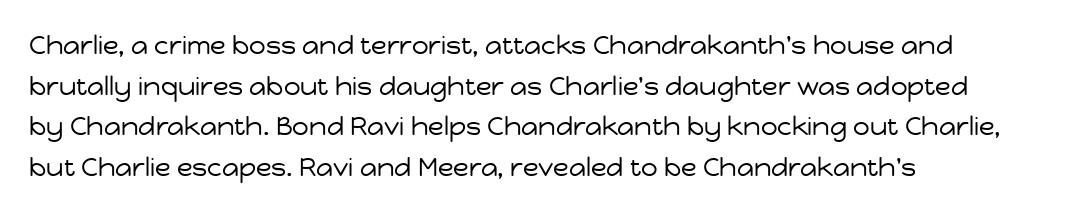
{"italic": "no", "bold": "no", "underline": "no", "align": "left", "line_spacing": "normal", "line_spacing_ratio": 1.56, "letter_spacing": "normal", "letter_spacing_em": 0.0, "glyph_px": 26}
